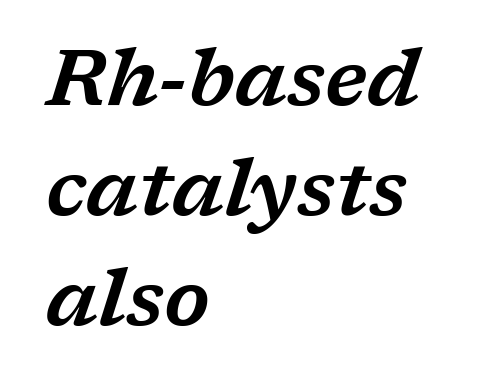
Quick note: interline space is typical. There is no visible air inserted between adjacent glyphs. Note the varied advance widths — an 'i' is clearly narrower than an 'm'. The type family on display is of the serif kind. It's the slanting kind of type.
